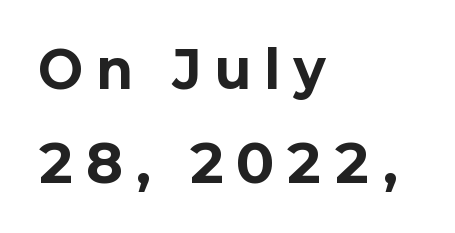
The image shows 51 px bold sans-serif type, upright; set left-aligned, line spacing 1.84x, unusually wide letter spacing (+0.28 em), not underlined; low stroke contrast and a medium x-height.
